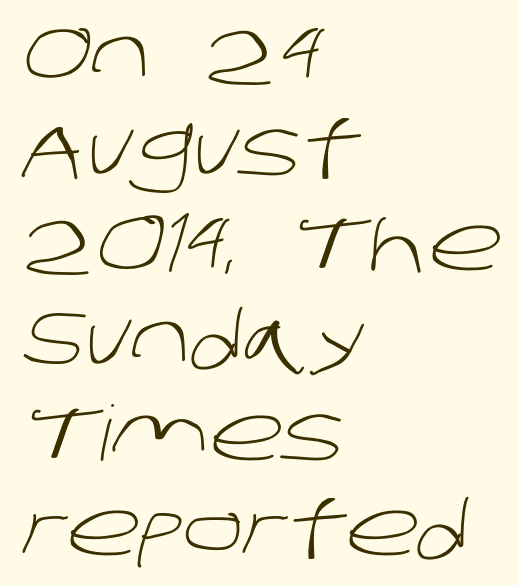
The font family rendered here belongs to the sans-serif group. This sample has the flowing, uneven cadence of proportional lettering. The area under the type is left untouched. Stroke mass is kept to a normal reading level or below. How are the letters spaced? Ordinarily, with no added tracking.
